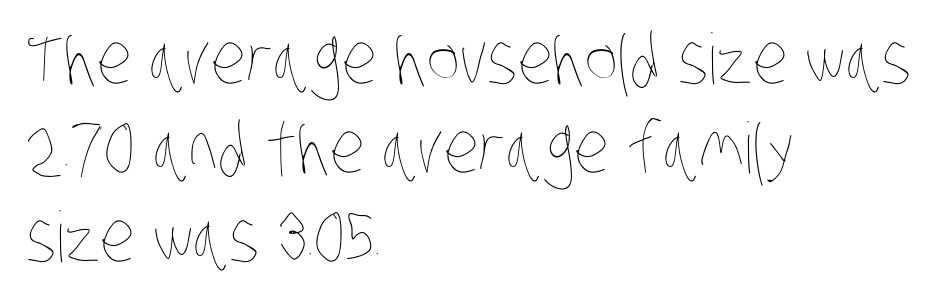
The image shows 70 px thin, condensed type; set left-aligned, normal line spacing (1.27x), normal letter spacing, not underlined; low stroke contrast and a large x-height.
